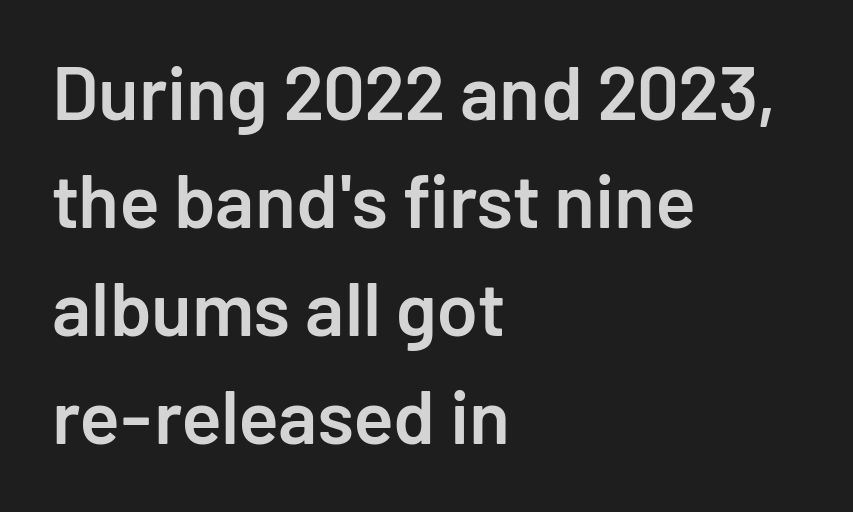
Spacing verdict: proportional, widths tailored to each character. In terms of posture, this sample is upright. Type without underlining. Is this a sans? Yes — the strokes have no serifs.
